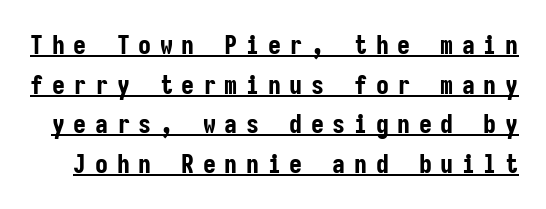
The passage shown is emphatically bold. A typographer would call this underscored text. You can tell it's not italic because the verticals are truly vertical. Between one letter and the next there's a generous, obvious gap. Honestly, the row spacing looks completely unremarkable.
